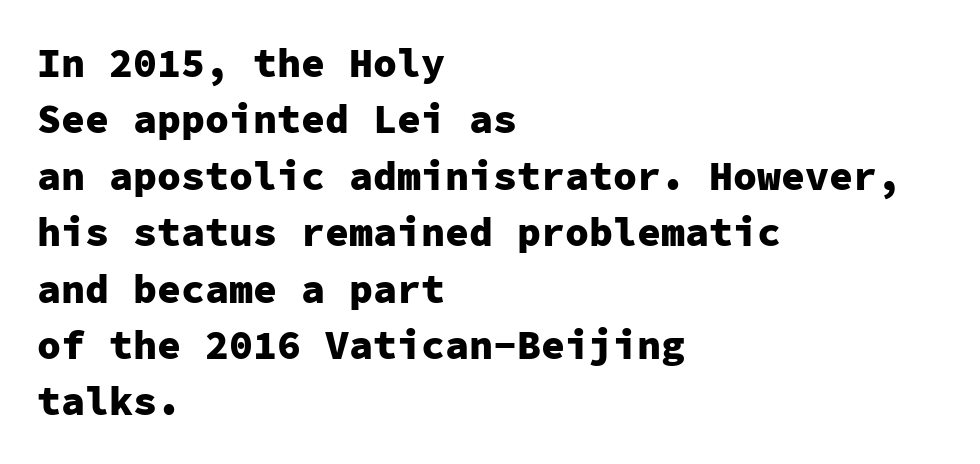
{"serif": "no", "italic": "no", "bold": "yes", "weight": "heavy", "width": "normal", "stroke_contrast": "low", "x_height": "medium", "monospaced": "yes", "underline": "no", "align": "left", "line_spacing": "normal", "line_spacing_ratio": 1.41, "letter_spacing": "normal", "letter_spacing_em": 0.0, "glyph_px": 40}
